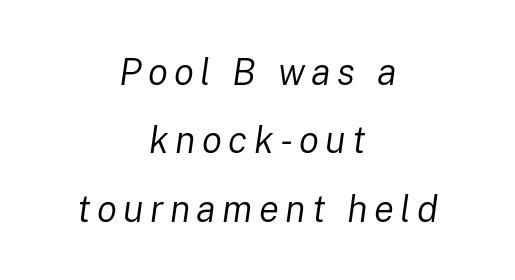
{"italic": "yes", "lean": "right", "slant_degrees": 8, "bold": "no", "weight": "regular", "width": "normal", "stroke_contrast": "low", "x_height": "medium", "monospaced": "no", "underline": "no", "align": "center", "line_spacing_ratio": 1.85, "glyph_px": 37}
